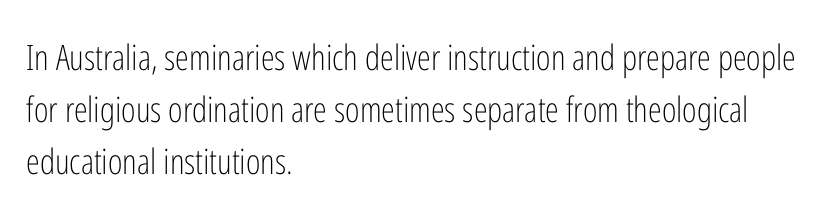
No extra ink here — the face is not bold. These lines keep a tight, regular rhythm from letter to letter. This is roman type, the default non-slanted kind. The leading is moderate, giving the passage an even texture. A typesetter would label this face a sans.
